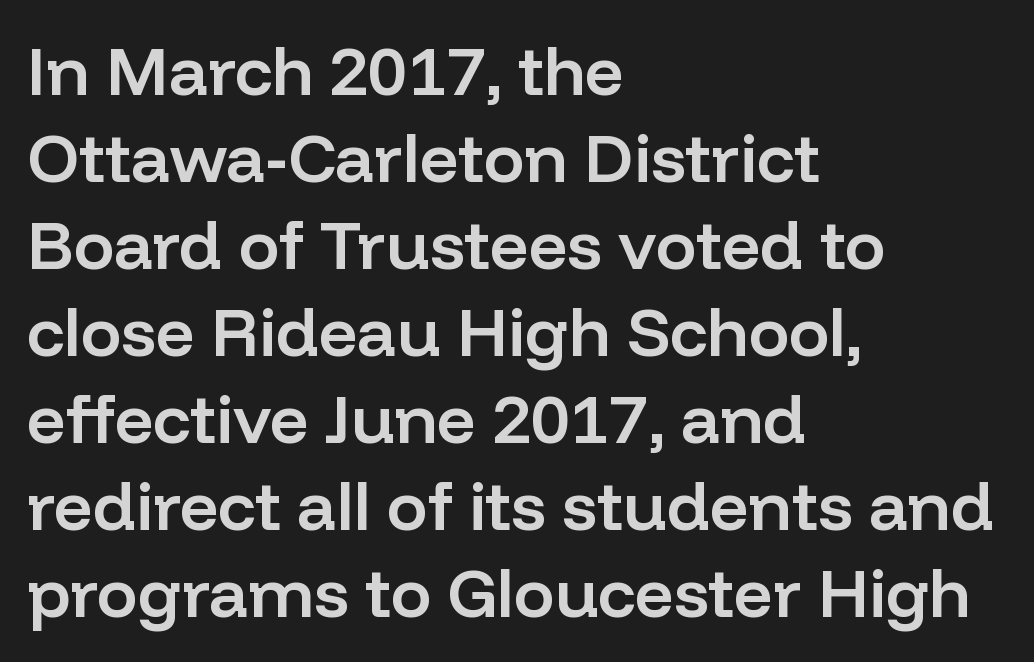
The image shows 68 px semibold sans-serif type, upright; set left-aligned, normal line spacing (1.28x), normal letter spacing, not underlined; low stroke contrast and a medium x-height.
